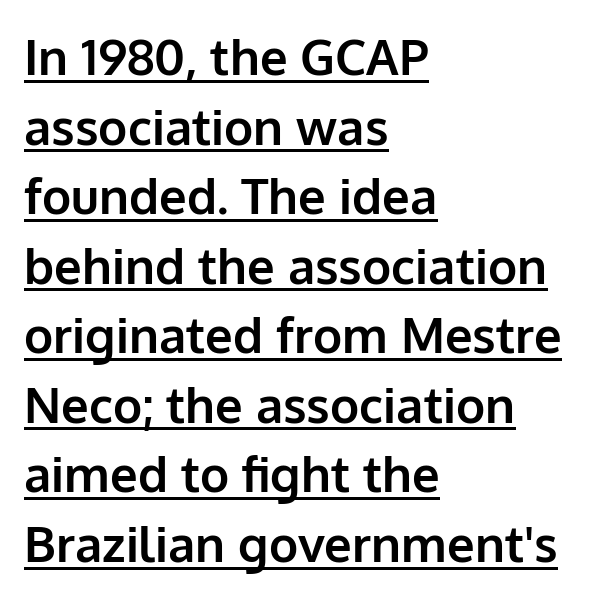
Weight: bold. Think of a printed novel: that variable character pitch is what you see here. The text block is weighted toward the left margin, trailing off unevenly rightward. The type family on display is of the sans-serif kind. You can tell it's not italic because the verticals are truly vertical. Is there much room between lines? A standard amount, neither cramped nor airy.
